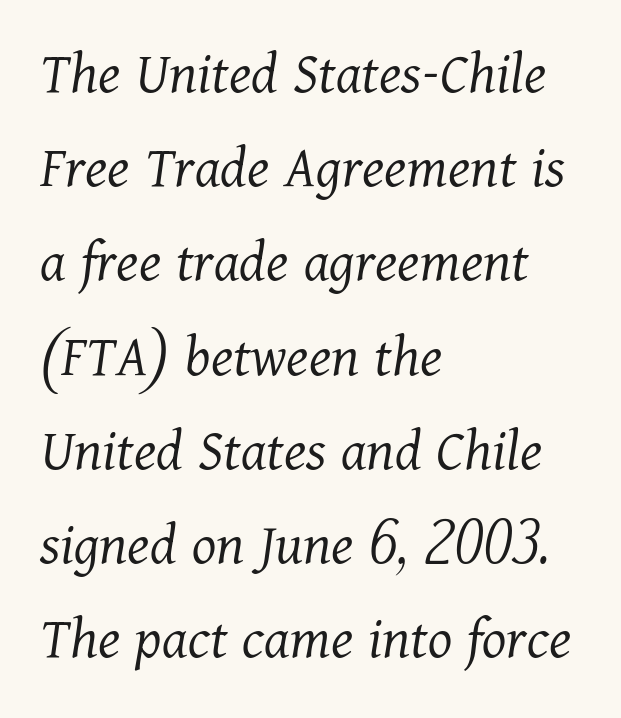
{"serif": "yes", "italic": "yes", "lean": "right", "slant_degrees": 11, "bold": "no", "weight": "light", "width": "normal", "stroke_contrast": "medium", "x_height": "medium", "monospaced": "no", "underline": "no", "align": "left", "line_spacing": "normal", "line_spacing_ratio": 1.52, "letter_spacing": "normal", "letter_spacing_em": 0.0, "glyph_px": 62}
